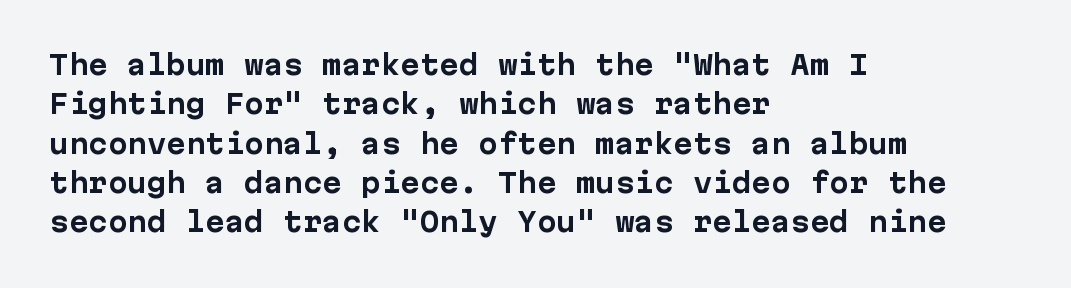
Typeset ragged right — the left edge is the straight one. The passage shown is not underscored anywhere. The lettering stays uniformly vertical, giving the passage a roman look. Short note: letters normally spaced.
